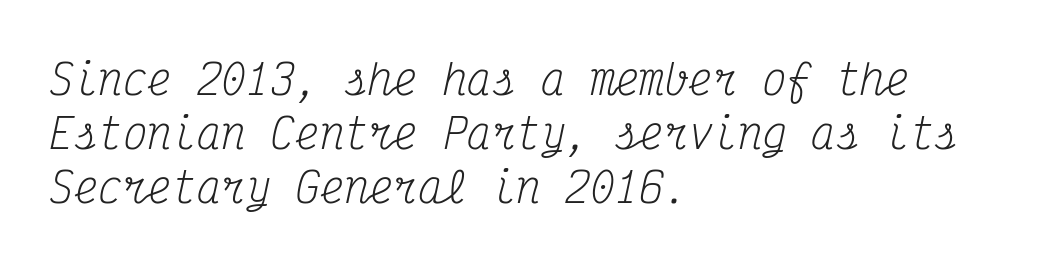
The image shows 41 px regular-weight, condensed serif type, italic (leaning right), monospaced; set left-aligned, normal line spacing (1.32x), normal letter spacing, not underlined; medium stroke contrast and a medium x-height.
